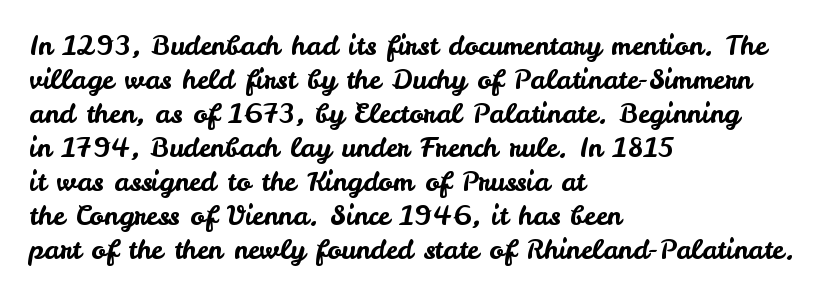
The image shows 27 px text type; set left-aligned, normal line spacing (1.26x), normal letter spacing, not underlined.
